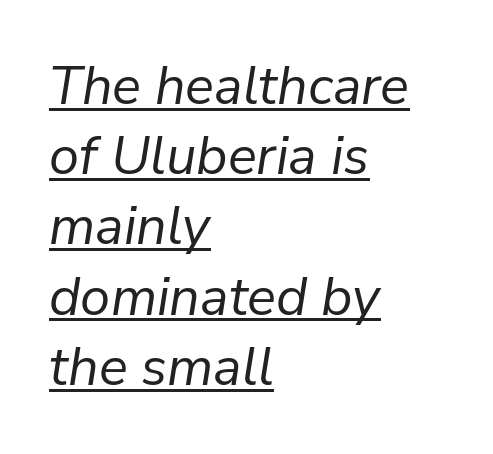
Q: Is the text bold? A: No.
Q: Is the text italic (slanted)? A: Yes, it leans right by about 9 degrees.
Q: Is the text underlined? A: Yes.
Q: How is the paragraph aligned? A: Left-aligned.
Q: Is the spacing between letters normal or unusually wide? A: Normal.
Q: Is the spacing between lines tight, normal or loose? A: Normal.
Q: Width (condensed, normal, or wide)? A: Normal.
Q: Stroke contrast? A: Low.
Q: x-height? A: Medium.
Q: Monospaced? A: No.
